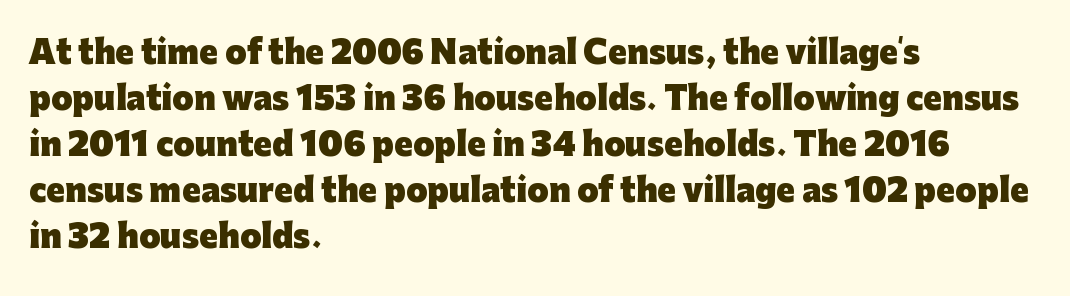
{"serif": "no", "italic": "no", "bold": "yes", "weight": "heavy", "width": "normal", "stroke_contrast": "low", "x_height": "medium", "monospaced": "no", "underline": "no", "align": "left", "line_spacing": "normal", "line_spacing_ratio": 1.48, "letter_spacing": "normal", "letter_spacing_em": 0.0, "glyph_px": 31}
